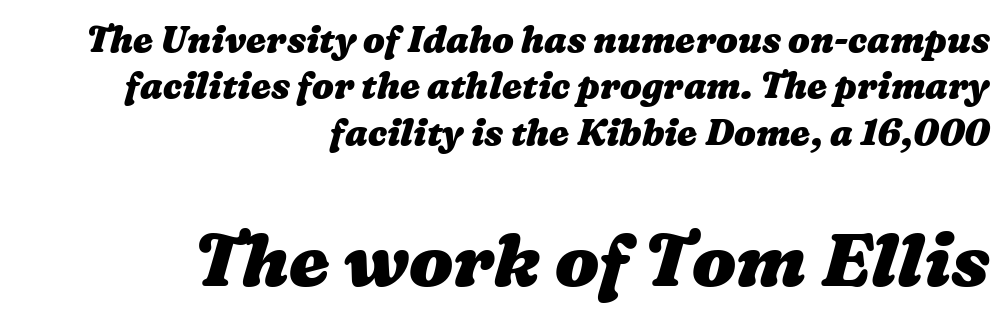
{"bold": "yes", "weight": "heavy", "width": "wide", "stroke_contrast": "medium", "x_height": "medium", "monospaced": "no", "underline": "no", "align": "right", "line_spacing": "normal", "line_spacing_ratio": 1.29, "letter_spacing": "normal", "letter_spacing_em": 0.0, "larger_block": "second", "size_ratio": 2.03, "glyph_px": 73}
